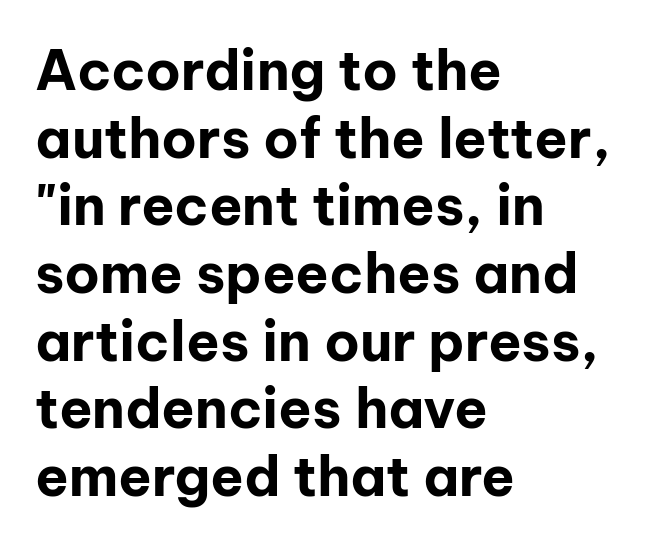
Compared with an ordinary text face, these strokes are far heavier — a full bold. Is this a fixed-width face? No — the glyphs have proportional, varying widths. Each word holds together tightly as a unit, with standard inter-letter gaps. Are there feet on the stems? There aren't — it's a sans. A clean baseline with only descenders dipping below it.
